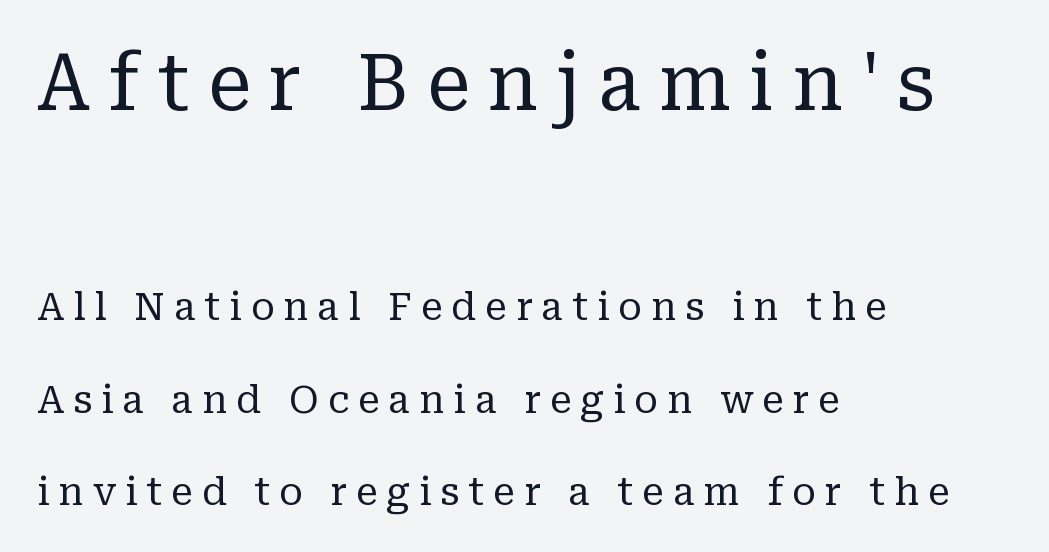
In terms of posture, this sample is upright. Spacing between characters has been opened up far beyond the box default. Letterform terminals end in serifs throughout the passage. The specimen omits any rule beneath the text block's lines.
